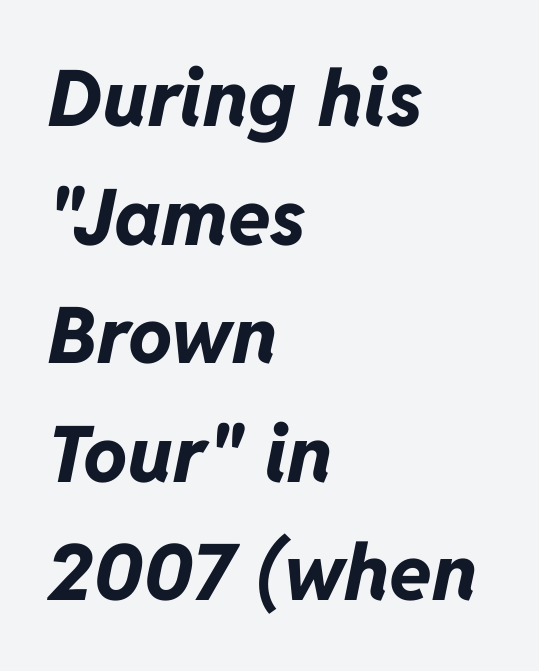
The rendering uses a bold face; every stroke is thick and dark. Check the space under the baseline: it is left empty. The specimen reads as italic at a glance. Horizontally, the lines are justified to the leading edge only. Normally led — the rows are evenly, conventionally spaced. What stands out about the letter spacing? Nothing — it is the standard amount.
